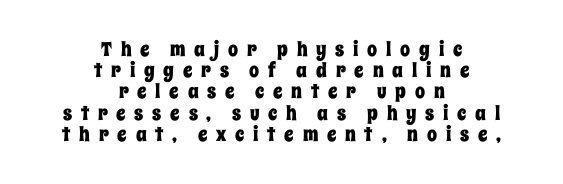
{"italic": "no", "underline": "no", "align": "center", "line_spacing": "tight", "line_spacing_ratio": 1.06, "letter_spacing": "wide", "letter_spacing_em": 0.44, "glyph_px": 20}
